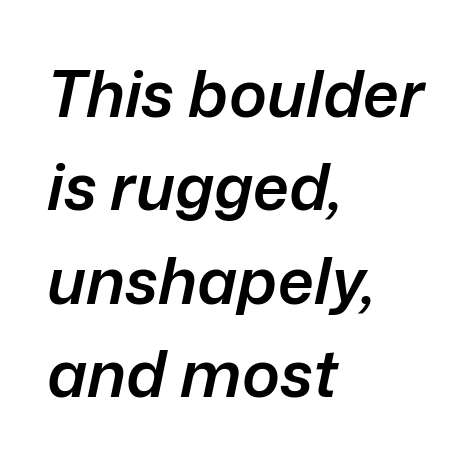
{"italic": "yes", "lean": "right", "slant_degrees": 12, "bold": "semi", "weight": "semibold", "width": "normal", "stroke_contrast": "low", "x_height": "medium", "monospaced": "no", "underline": "no", "align": "left", "line_spacing": "normal", "line_spacing_ratio": 1.46, "letter_spacing": "normal", "letter_spacing_em": 0.0, "glyph_px": 64}
